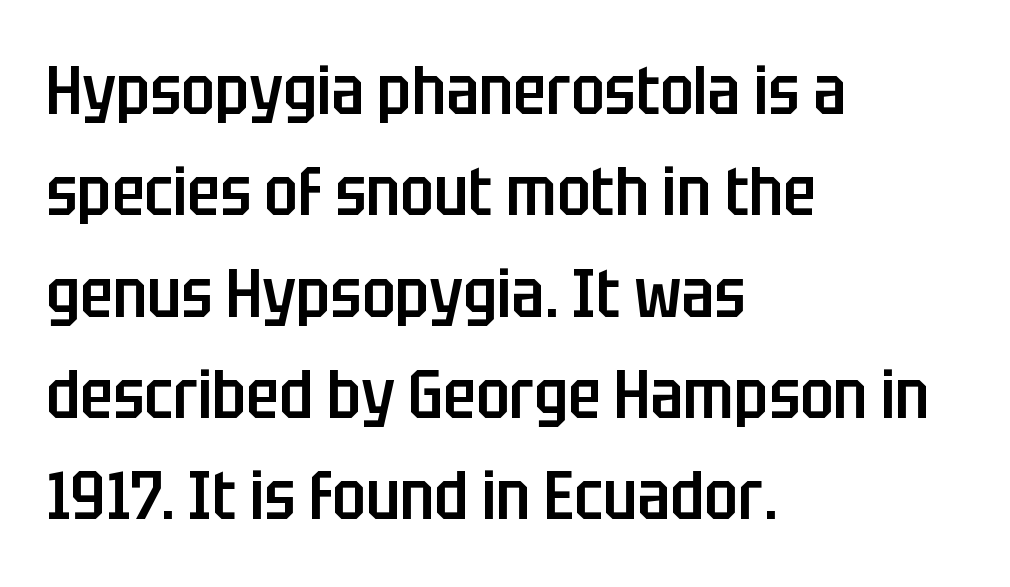
Typographic density is moderately raised because the face is semibold. Ascenders rise straight up at ninety degrees. These lines are set flush left with a ragged right edge. The vertical gap from one line to the next is medium. Are there feet on the stems? There aren't — it's a sans.
